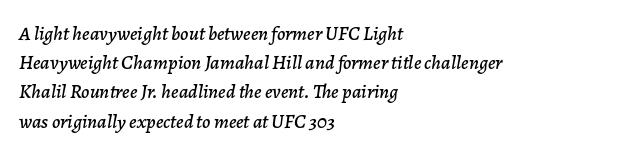
The image shows 20 px text type, italic (leaning right); set left-aligned, normal line spacing (1.46x), normal letter spacing, not underlined.
